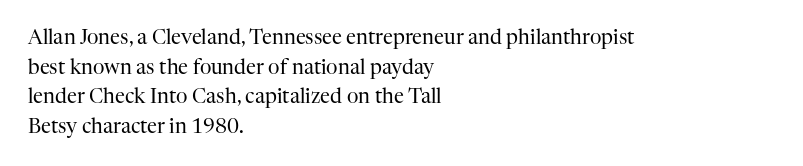
{"italic": "no", "bold": "no", "underline": "no", "align": "left", "line_spacing": "normal", "line_spacing_ratio": 1.48, "letter_spacing": "normal", "letter_spacing_em": 0.0, "glyph_px": 20}
